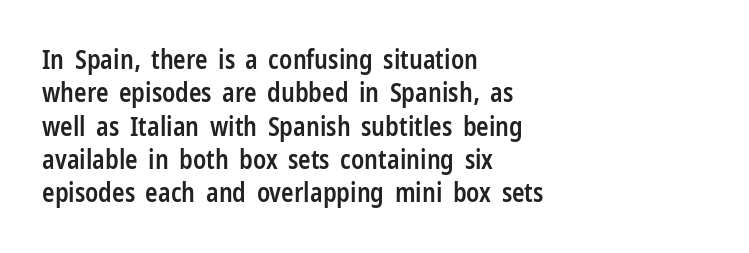
Q: Is the text bold? A: Semi-bold.
Q: Is the text italic (slanted)? A: No, it is upright.
Q: Is the text underlined? A: No.
Q: How is the paragraph aligned? A: Left-aligned.
Q: Is the spacing between letters normal or unusually wide? A: Normal.
Q: Is the spacing between lines tight, normal or loose? A: Normal.
